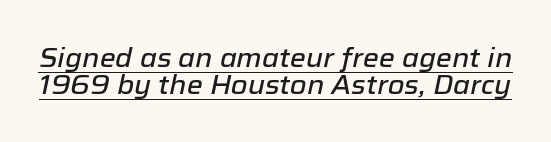
Is there much room between lines? No — they nearly touch. A typographer would call this underscored text. When letters slant like this, we call the style italic. Default kerning and tracking; the words read as compact shapes.
